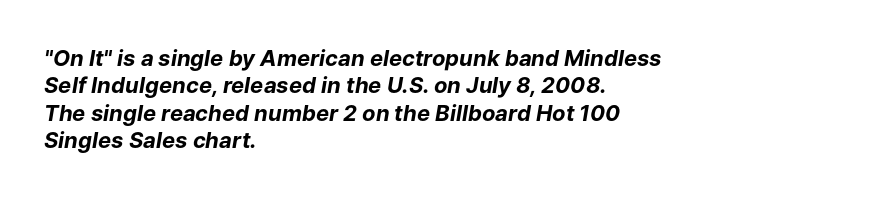
{"italic": "yes", "lean": "right", "slant_degrees": 9, "bold": "yes", "underline": "no", "align": "left", "line_spacing": "normal", "line_spacing_ratio": 1.25, "letter_spacing": "normal", "letter_spacing_em": 0.0, "glyph_px": 22}
